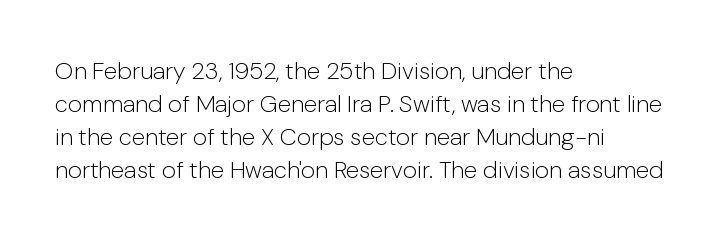
Horizontally, the lines are justified to the leading edge only. A roman cut, with each character standing at attention. The lines sit at an ordinary, default distance from one another. The font sits on the lighter half of the weight spectrum, regular included. Just letters on the line, the space beneath them empty. Standard letterfit; no display-style spreading of the glyphs.
